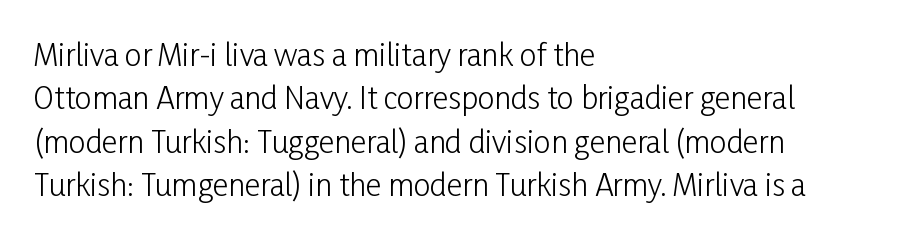
Q: Is the text bold? A: No.
Q: Is the text italic (slanted)? A: No, it is upright.
Q: Is the typeface a serif or a sans-serif typeface? A: Sans-serif.
Q: Is the text underlined? A: No.
Q: How is the paragraph aligned? A: Left-aligned.
Q: Is the spacing between letters normal or unusually wide? A: Normal.
Q: Is the spacing between lines tight, normal or loose? A: Normal.
Q: Width (condensed, normal, or wide)? A: Condensed.
Q: Stroke contrast? A: Low.
Q: x-height? A: Medium.
Q: Monospaced? A: No.
